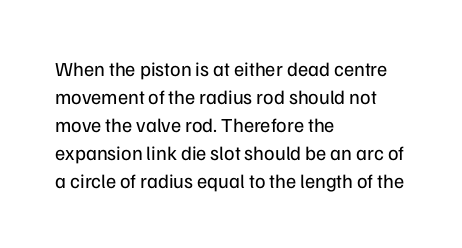
{"italic": "no", "bold": "no", "underline": "no", "align": "left", "line_spacing": "normal", "line_spacing_ratio": 1.4, "letter_spacing": "normal", "letter_spacing_em": 0.0, "glyph_px": 20}
